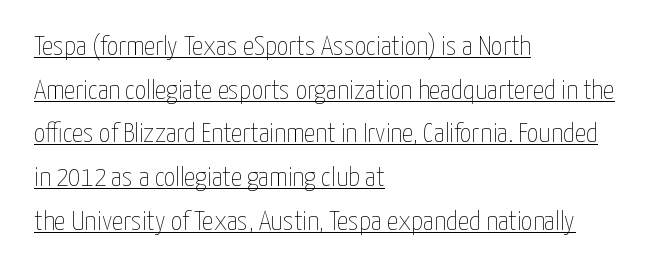
{"italic": "no", "bold": "no", "weight": "thin", "width": "condensed", "stroke_contrast": "low", "x_height": "medium", "monospaced": "no", "underline": "yes", "align": "left", "line_spacing": "normal", "line_spacing_ratio": 1.56, "letter_spacing": "normal", "letter_spacing_em": 0.0, "glyph_px": 28}
